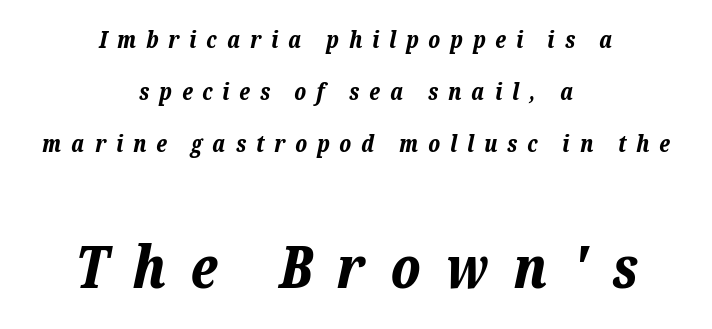
Q: Is the text bold? A: Yes.
Q: Is the text italic (slanted)? A: Yes, it leans right by about 12 degrees.
Q: Is the text underlined? A: No.
Q: How is the paragraph aligned? A: Centered.
Q: Is the spacing between letters normal or unusually wide? A: Unusually wide.
Q: Is the spacing between lines tight, normal or loose? A: Loose.
Q: Which block of text is set in a larger size, the first (top) or the second (bottom)? A: The second (bottom) one.
Q: Width (condensed, normal, or wide)? A: Normal.
Q: Stroke contrast? A: Low.
Q: x-height? A: Medium.
Q: Monospaced? A: No.
